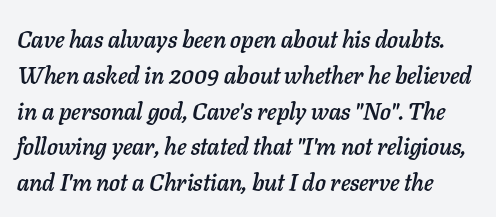
Q: Is the text italic (slanted)? A: Yes, it leans right by about 11 degrees.
Q: Is the text underlined? A: No.
Q: How is the paragraph aligned? A: Left-aligned.
Q: Is the spacing between letters normal or unusually wide? A: Normal.
Q: Is the spacing between lines tight, normal or loose? A: Normal.
